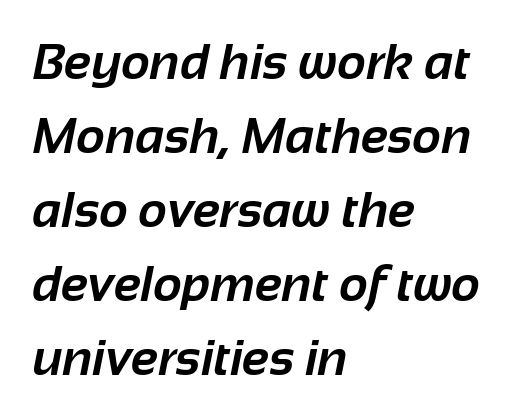
Q: Is the text bold? A: Yes.
Q: Is the typeface a serif or a sans-serif typeface? A: Sans-serif.
Q: Is the text underlined? A: No.
Q: How is the paragraph aligned? A: Left-aligned.
Q: Is the spacing between letters normal or unusually wide? A: Normal.
Q: Is the spacing between lines tight, normal or loose? A: Normal.
Q: Width (condensed, normal, or wide)? A: Normal.
Q: Stroke contrast? A: Low.
Q: x-height? A: Medium.
Q: Monospaced? A: No.
